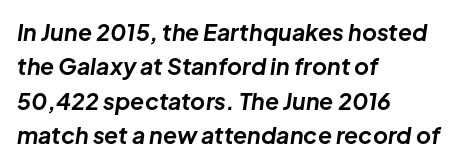
{"italic": "yes", "lean": "right", "slant_degrees": 8, "bold": "yes", "underline": "no", "align": "left", "line_spacing": "normal", "line_spacing_ratio": 1.5, "letter_spacing": "normal", "letter_spacing_em": 0.0, "glyph_px": 23}
